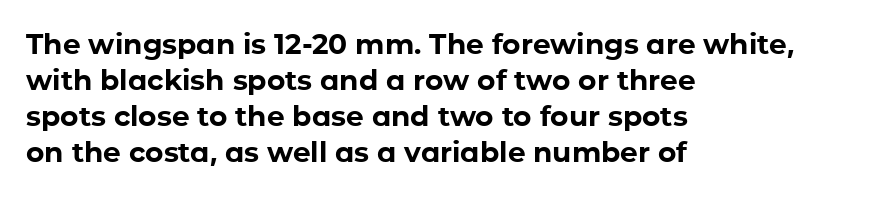
Q: Is the text bold? A: Yes.
Q: Is the text italic (slanted)? A: No, it is upright.
Q: Is the typeface a serif or a sans-serif typeface? A: Sans-serif.
Q: Is the text underlined? A: No.
Q: How is the paragraph aligned? A: Left-aligned.
Q: Is the spacing between letters normal or unusually wide? A: Normal.
Q: Is the spacing between lines tight, normal or loose? A: Normal.
Q: Width (condensed, normal, or wide)? A: Normal.
Q: Stroke contrast? A: Low.
Q: x-height? A: Medium.
Q: Monospaced? A: No.
